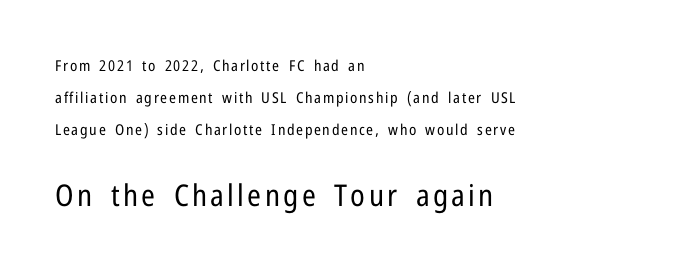
The image shows 30 px regular-weight, condensed sans-serif type, upright; set left-aligned, loose line spacing (2.13x), not underlined; the second (bottom) block is 2.0x larger; low stroke contrast and a medium x-height.
